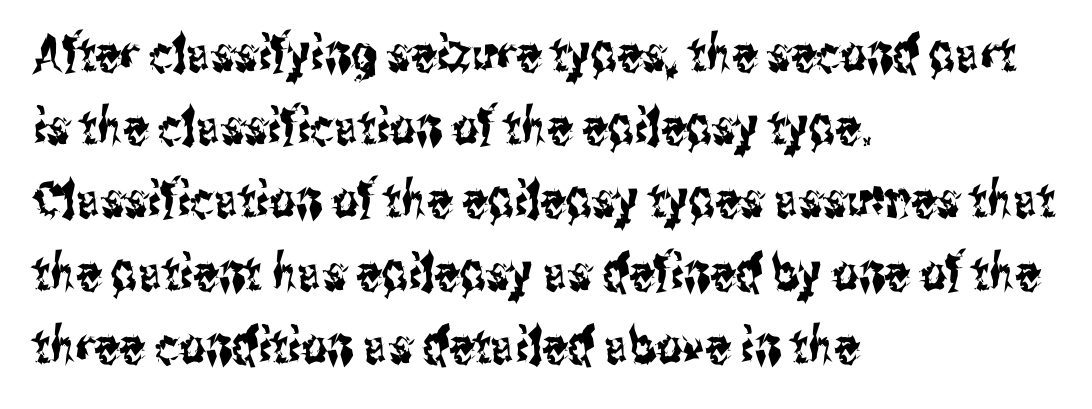
{"serif": "no", "italic": "no", "width": "condensed", "stroke_contrast": "medium", "x_height": "medium", "monospaced": "no", "underline": "no", "align": "left", "line_spacing": "normal", "line_spacing_ratio": 1.46, "letter_spacing": "normal", "letter_spacing_em": 0.0, "glyph_px": 50}
